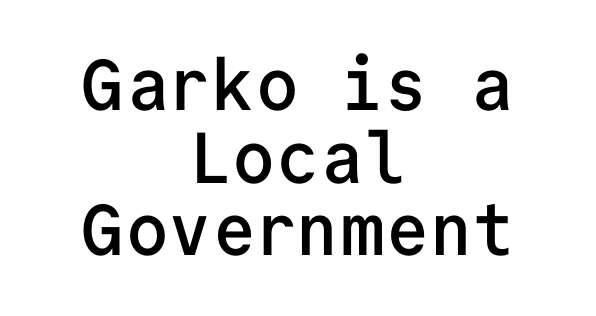
The image shows 72 px semibold sans-serif type, upright, monospaced; set centered, tight line spacing (1.01x), normal letter spacing, not underlined; low stroke contrast and a medium x-height.
